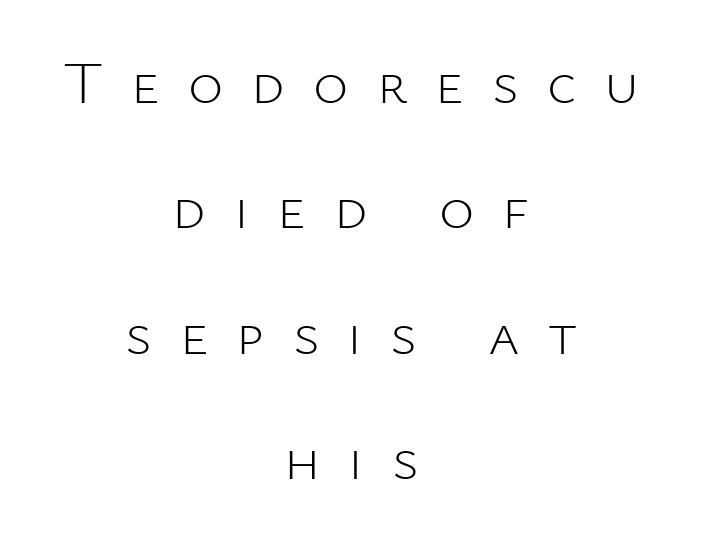
{"serif": "no", "italic": "no", "bold": "no", "weight": "light", "width": "normal", "stroke_contrast": "low", "x_height": "medium", "monospaced": "no", "underline": "no", "align": "center", "line_spacing": "loose", "line_spacing_ratio": 2.09, "letter_spacing": "wide", "letter_spacing_em": 0.47, "glyph_px": 60}
